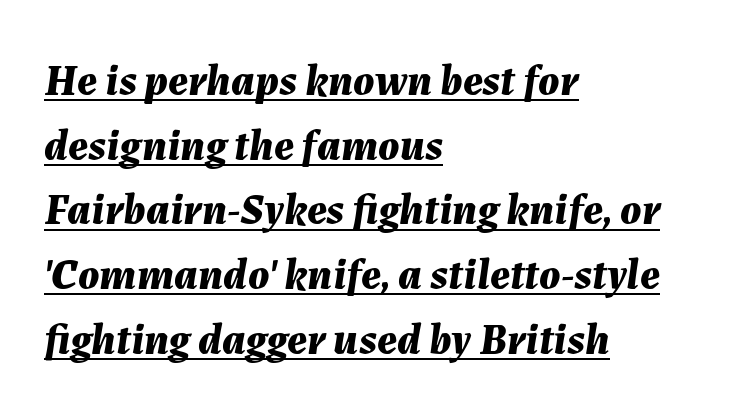
The image shows 44 px bold type, italic (leaning right); set left-aligned, normal line spacing (1.47x), normal letter spacing, underlined; medium stroke contrast and a medium x-height.
